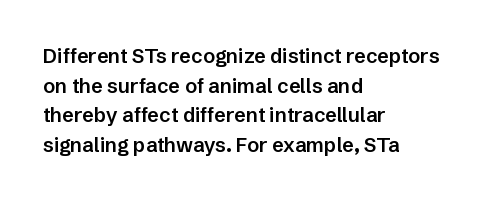
The image shows 20 px text type, upright; set left-aligned, normal line spacing (1.48x), normal letter spacing, not underlined.
